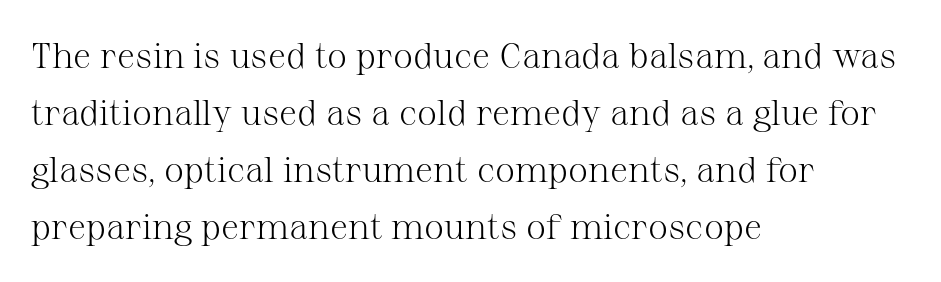
The image shows 36 px light serif type, upright; set left-aligned, normal line spacing (1.58x), normal letter spacing, not underlined; medium stroke contrast and a medium x-height.
